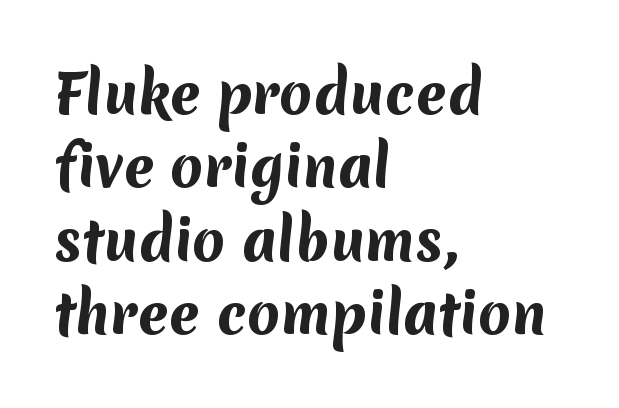
The image shows 54 px bold sans-serif type; set left-aligned, normal line spacing (1.36x), normal letter spacing, not underlined; medium stroke contrast and a medium x-height.
